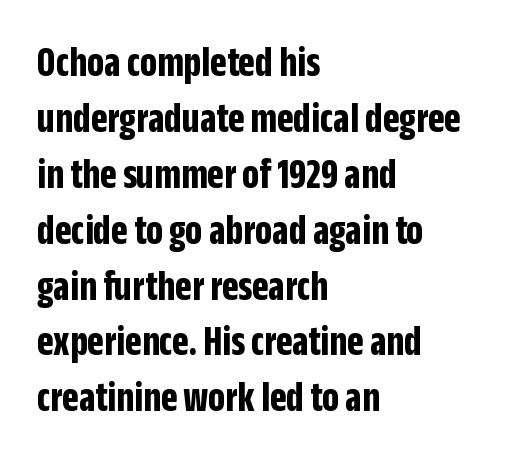
{"serif": "no", "italic": "no", "bold": "yes", "weight": "bold", "width": "condensed", "stroke_contrast": "low", "x_height": "large", "monospaced": "no", "underline": "no", "align": "left", "line_spacing": "normal", "line_spacing_ratio": 1.3, "letter_spacing": "normal", "letter_spacing_em": 0.0, "glyph_px": 43}
